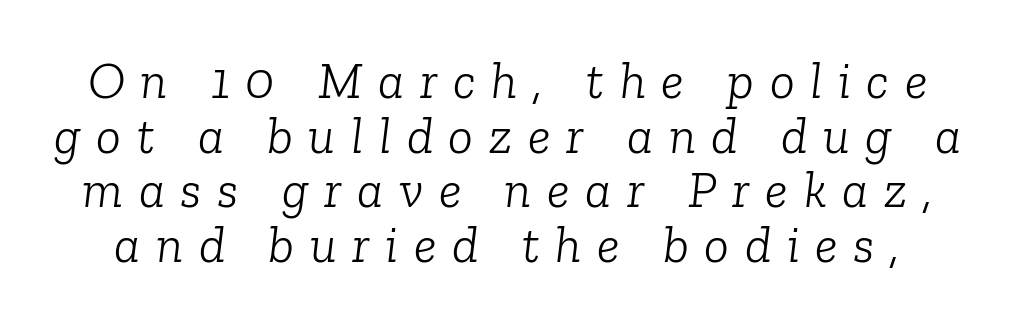
Q: Is the text bold? A: No.
Q: Is the text italic (slanted)? A: Yes, it leans right by about 6 degrees.
Q: Is the typeface a serif or a sans-serif typeface? A: Serif.
Q: Is the text underlined? A: No.
Q: Is the spacing between letters normal or unusually wide? A: Unusually wide.
Q: Is the spacing between lines tight, normal or loose? A: Tight.
Q: Width (condensed, normal, or wide)? A: Normal.
Q: Stroke contrast? A: Low.
Q: x-height? A: Medium.
Q: Monospaced? A: No.
